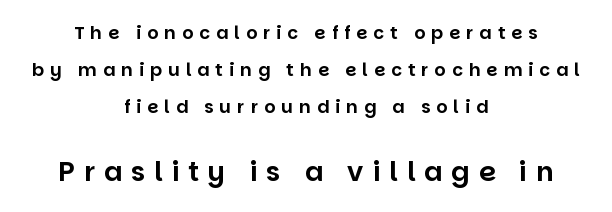
The passage is arranged like a title page — every line centered. Type without underlining. Regarding leading, the lines here are spaced well apart. Every character sits straight up, as roman type does.
